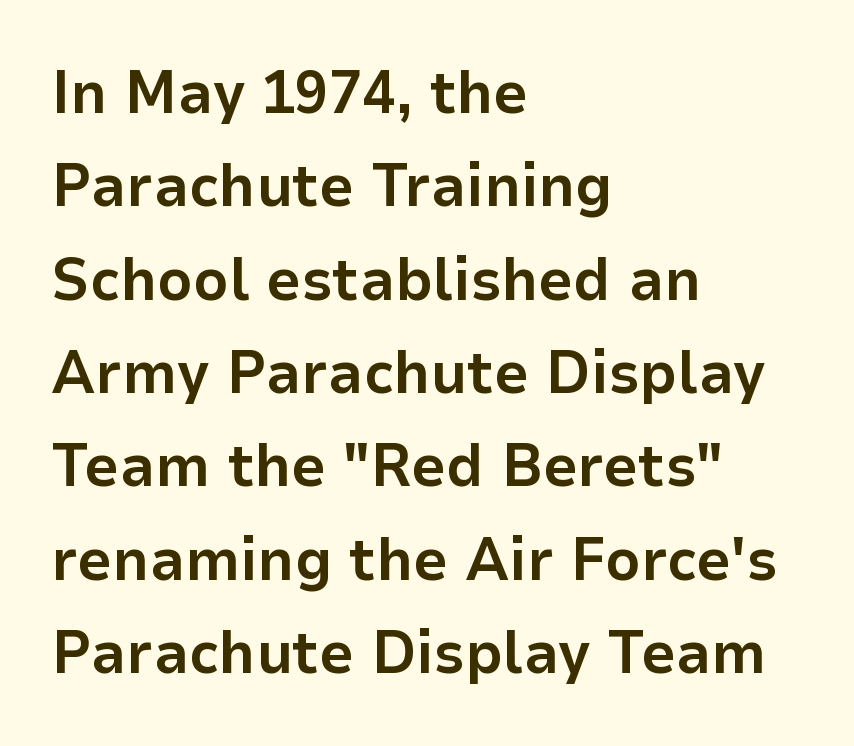
The image shows 61 px bold sans-serif type, upright; set left-aligned, normal line spacing (1.53x), normal letter spacing, not underlined; low stroke contrast and a medium x-height.
